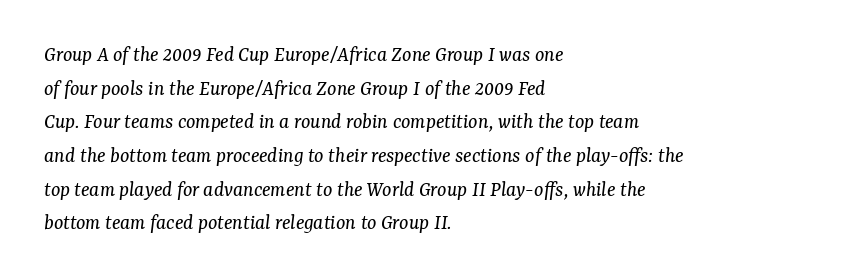
{"italic": "yes", "lean": "right", "slant_degrees": 7, "bold": "no", "underline": "no", "align": "left", "line_spacing": "normal", "line_spacing_ratio": 1.53, "letter_spacing": "normal", "letter_spacing_em": 0.0, "glyph_px": 22}
